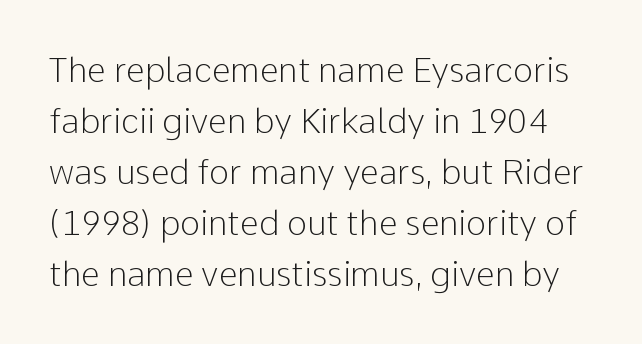
The image shows 34 px light sans-serif type, upright; set normal line spacing (1.5x), normal letter spacing, not underlined; low stroke contrast and a medium x-height.
